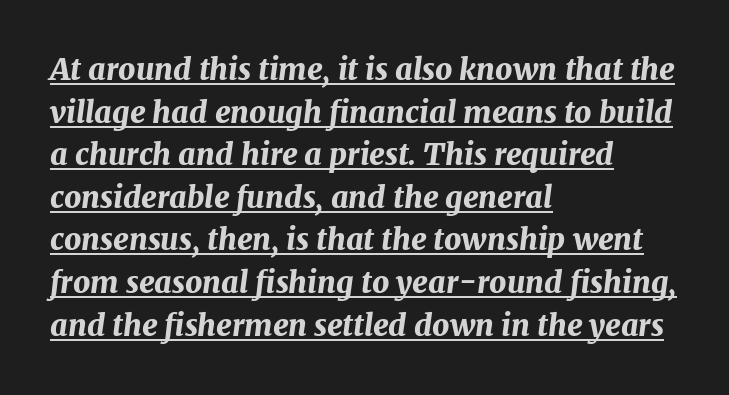
Successive baselines arrive at the customary interval. This sample has the flowing, uneven cadence of proportional lettering. A student would call this left alignment; a typographer would say flush left, rag right. The passage shown is underscored from start to finish.
